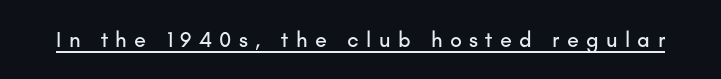
The image shows 22 px text type, upright; set unusually wide letter spacing (+0.33 em), underlined.
